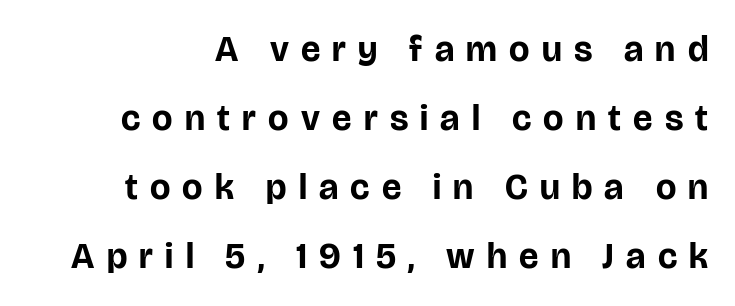
The image shows 36 px bold sans-serif type, upright; set loose line spacing (1.92x), unusually wide letter spacing (+0.34 em), not underlined; low stroke contrast and a large x-height.
